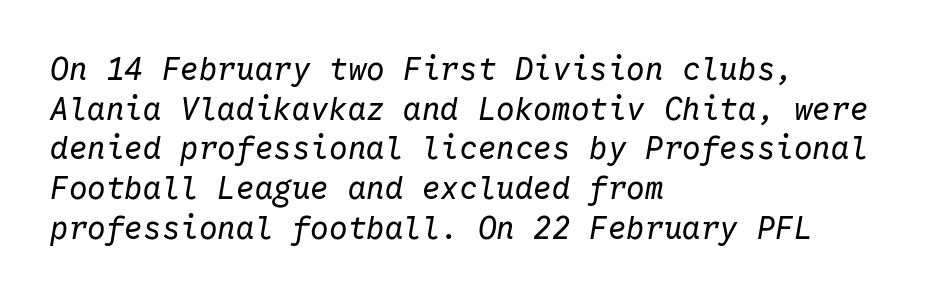
The image shows 31 px regular-weight type, italic (leaning right), monospaced; set left-aligned, normal line spacing (1.28x), normal letter spacing, not underlined; low stroke contrast and a medium x-height.
